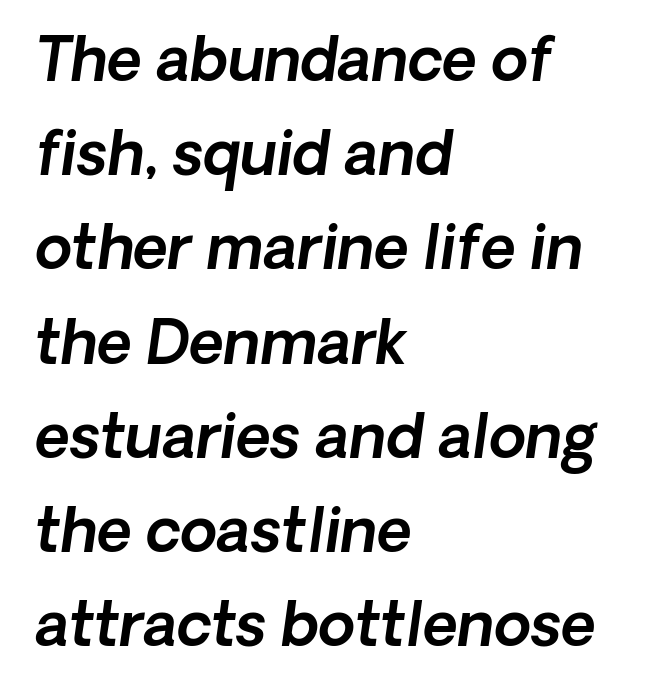
Q: Is the text italic (slanted)? A: Yes, it leans right by about 8 degrees.
Q: Is the text underlined? A: No.
Q: How is the paragraph aligned? A: Left-aligned.
Q: Is the spacing between letters normal or unusually wide? A: Normal.
Q: Is the spacing between lines tight, normal or loose? A: Normal.
Q: Width (condensed, normal, or wide)? A: Normal.
Q: x-height? A: Medium.
Q: Monospaced? A: No.
